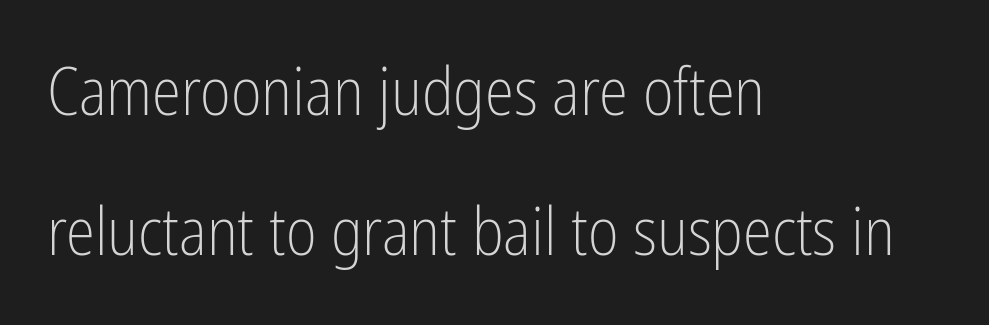
The image shows 66 px light, condensed sans-serif type, upright; set left-aligned, loose line spacing (2.12x), normal letter spacing, not underlined; low stroke contrast and a medium x-height.
